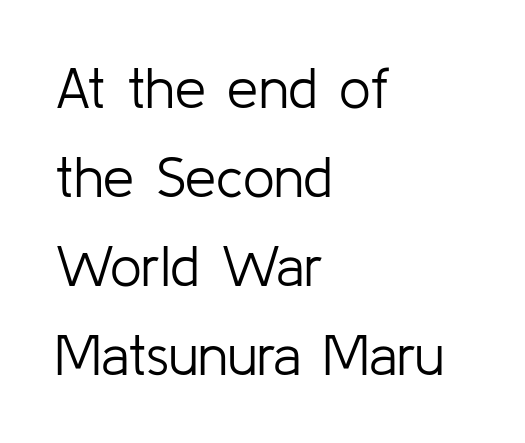
Quick note: interline space is typical. Stems and bowls with no extra thickness — not bold. What kind of face is this? One without serifs — a sans. Glyph-to-glyph distance matches everyday printed text. Horizontally, the lines are justified to the leading edge only. The zone under the glyphs is completely vacant.
